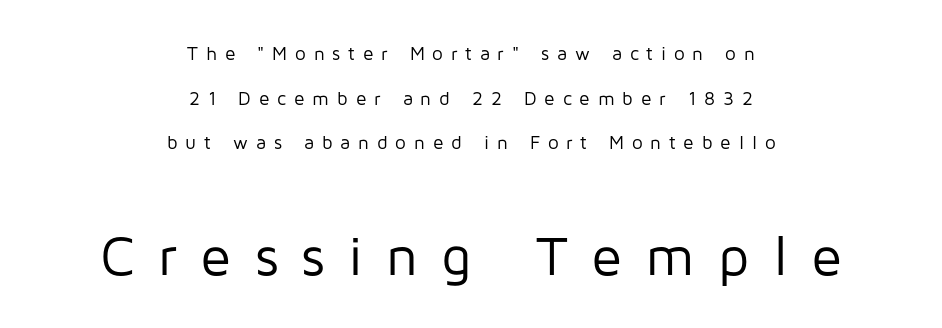
The image shows 56 px regular-weight sans-serif type, upright; set centered, loose line spacing (2.35x), unusually wide letter spacing (+0.41 em), not underlined; the second (bottom) block is 2.95x larger; low stroke contrast and a medium x-height.
